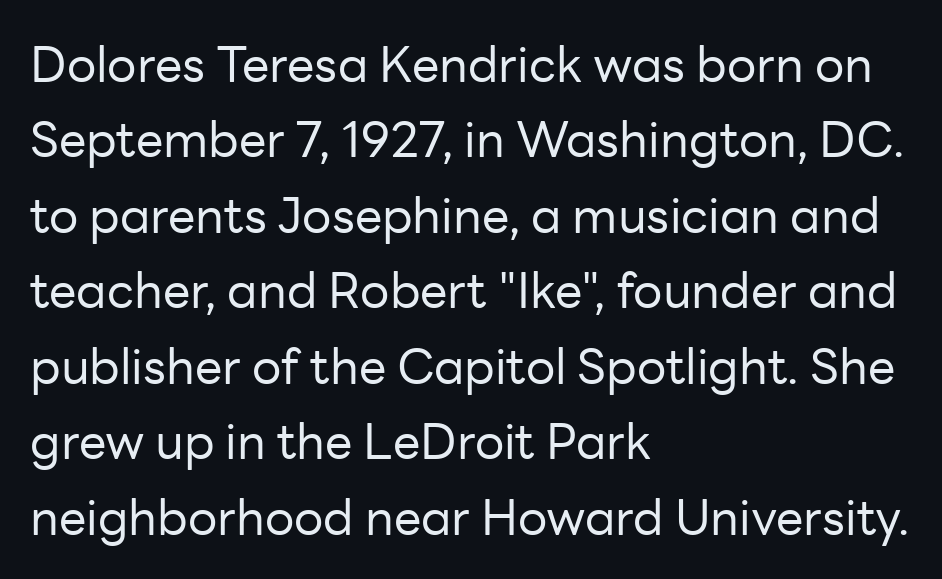
Weight class: somewhere from thin through regular. Each word holds together tightly as a unit, with standard inter-letter gaps. Note the varied advance widths — an 'i' is clearly narrower than an 'm'. Nobody drew a line under any word here. The space between consecutive lines is moderate. Left-aligned paragraph, ragged on the right.
